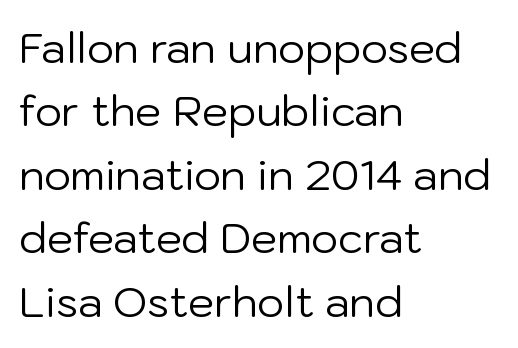
The image shows 42 px regular-weight sans-serif type, upright; set left-aligned, normal line spacing (1.51x), normal letter spacing, not underlined; low stroke contrast and a medium x-height.
